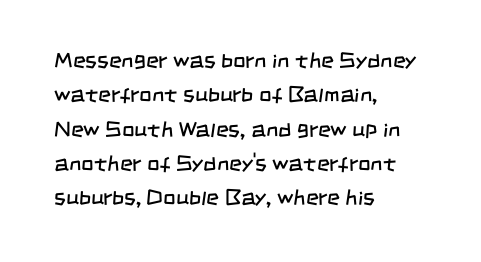
The image shows 22 px text type; set left-aligned, normal line spacing (1.56x), normal letter spacing, not underlined.
